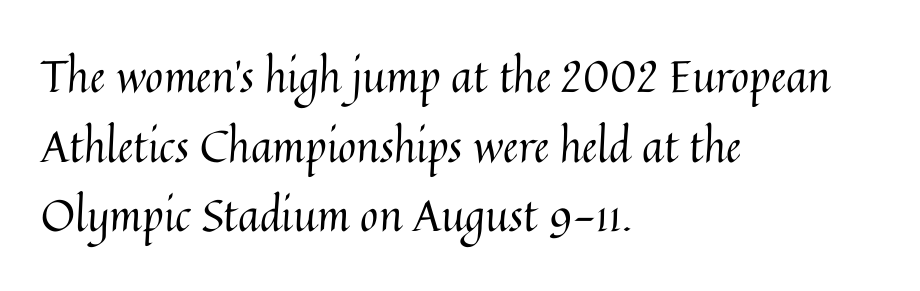
{"bold": "no", "weight": "regular", "width": "normal", "stroke_contrast": "medium", "x_height": "medium", "monospaced": "no", "underline": "no", "align": "left", "line_spacing": "normal", "line_spacing_ratio": 1.58, "letter_spacing": "normal", "letter_spacing_em": 0.0, "glyph_px": 44}
